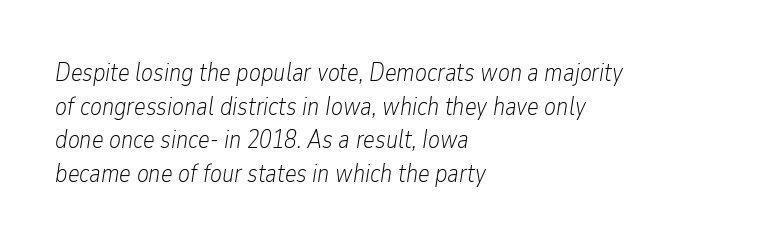
Unmarked baselines from the first word to the last. A typesetter would call this leading conventional body-copy spacing. Notice how the passage keeps a crisp vertical edge on the left only. This sample uses plain, unmodified letter spacing. The font is comparable to plain body text, perhaps lighter. Slanted lettering throughout.
